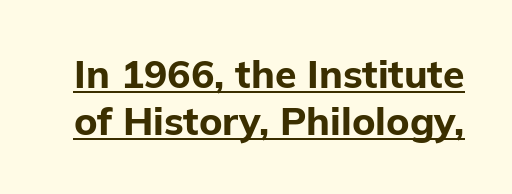
The image shows 39 px bold sans-serif type, upright; set line spacing 1.21x, normal letter spacing, underlined; low stroke contrast and a medium x-height.
